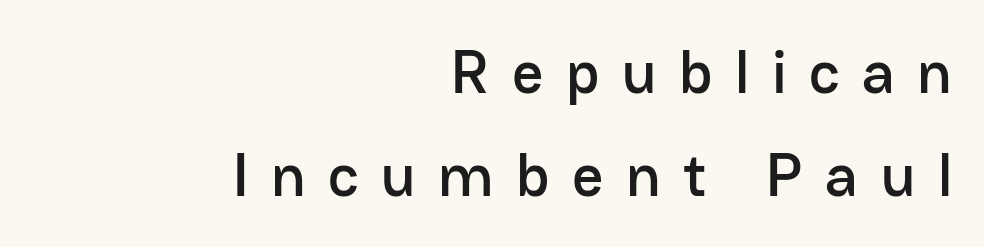
Underline: absent. Regular leading. Note the varied advance widths — an 'i' is clearly narrower than an 'm'. The axis of the letterforms is exactly vertical. The letters are spread apart with noticeably loose tracking.
